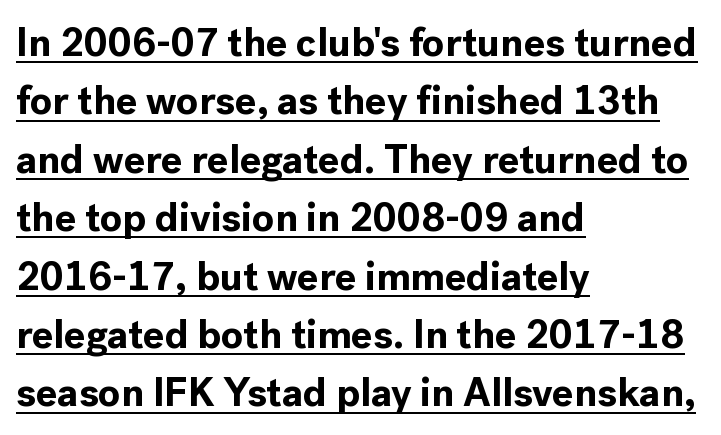
The image shows 40 px bold sans-serif type, upright; set left-aligned, normal line spacing (1.46x), normal letter spacing, underlined; a medium x-height.
